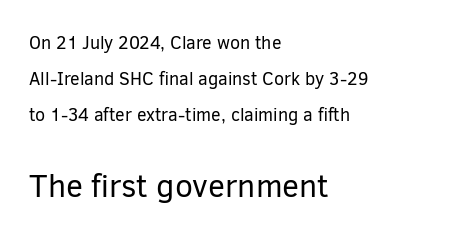
Grotesque or geometric, the face here clearly has no serifs. Does the bottom block carry the larger type? Yes, it does. No extra tracking has been applied to these lines. Characters remain perfectly vertical along every line.
